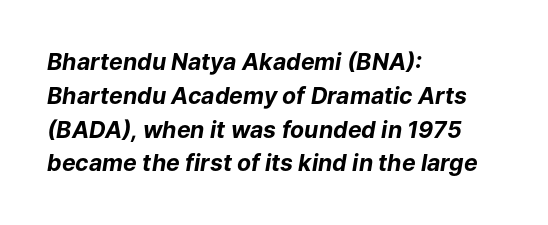
The image shows 23 px bold type, italic (leaning right); set left-aligned, normal line spacing (1.47x), normal letter spacing, not underlined.
